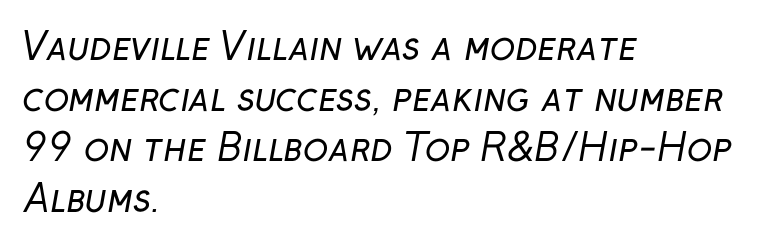
Q: Is the text bold? A: No.
Q: Is the typeface a serif or a sans-serif typeface? A: Sans-serif.
Q: Is the text underlined? A: No.
Q: How is the paragraph aligned? A: Left-aligned.
Q: Is the spacing between letters normal or unusually wide? A: Normal.
Q: Is the spacing between lines tight, normal or loose? A: Normal.
Q: Width (condensed, normal, or wide)? A: Normal.
Q: Stroke contrast? A: Low.
Q: x-height? A: Medium.
Q: Monospaced? A: No.
